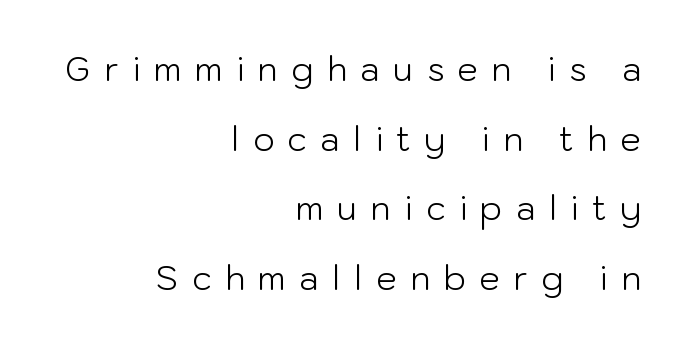
Type style note: lacks serifs. Anything drawn beneath the words? Only blank space. Is this a fixed-width face? No — the glyphs have proportional, varying widths. Leading is clearly above the norm, producing a sparse column.
